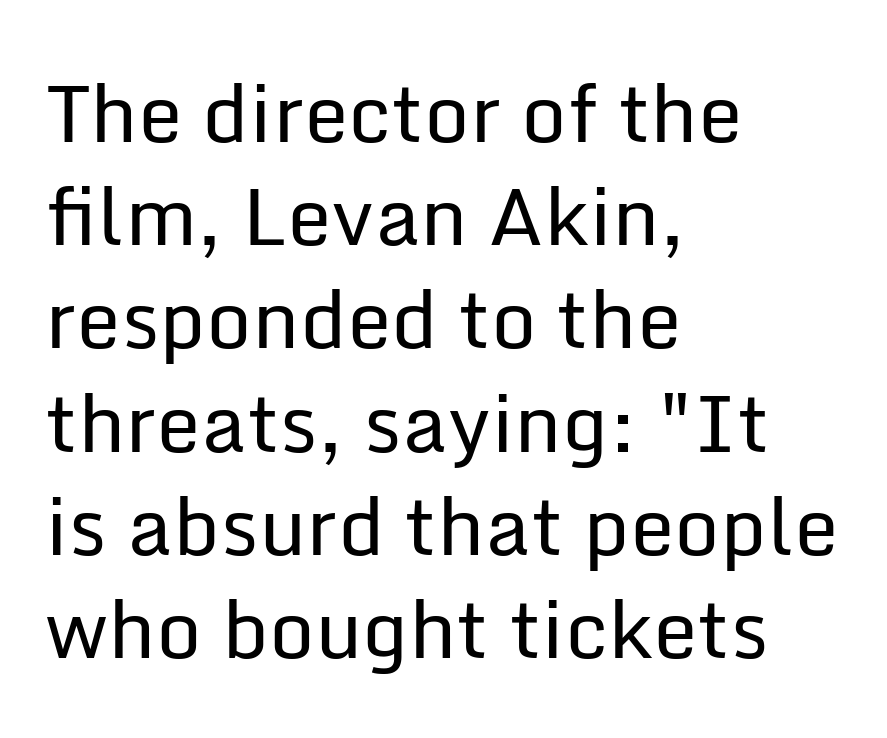
{"serif": "no", "italic": "no", "bold": "no", "weight": "regular", "width": "normal", "stroke_contrast": "low", "x_height": "medium", "monospaced": "no", "underline": "no", "align": "left", "line_spacing": "normal", "line_spacing_ratio": 1.29, "letter_spacing": "normal", "letter_spacing_em": 0.0, "glyph_px": 80}
